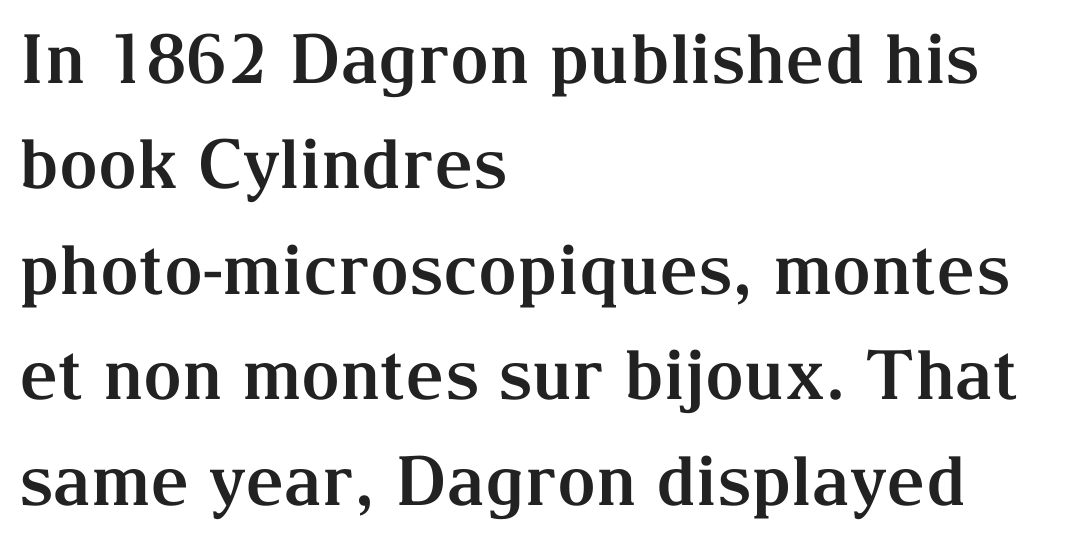
The lines are quadded left. Quick note: not italic, upright. Normally led — the rows are evenly, conventionally spaced. Here the designer chose a conventional face with non-uniform glyph widths. Stroke thickness is high; the sample reads as a true bold.
